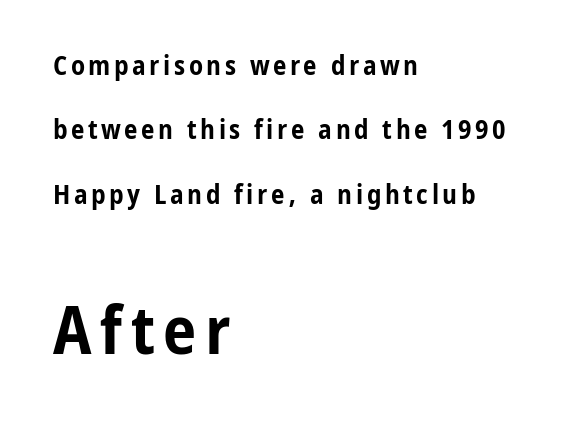
Which margin do the lines hug? The left one — the right edge is uneven. The baseline area is clear. Tall strokes in this sample are plumb rather than angled. Varying glyph widths throughout — classic text-font behaviour.
